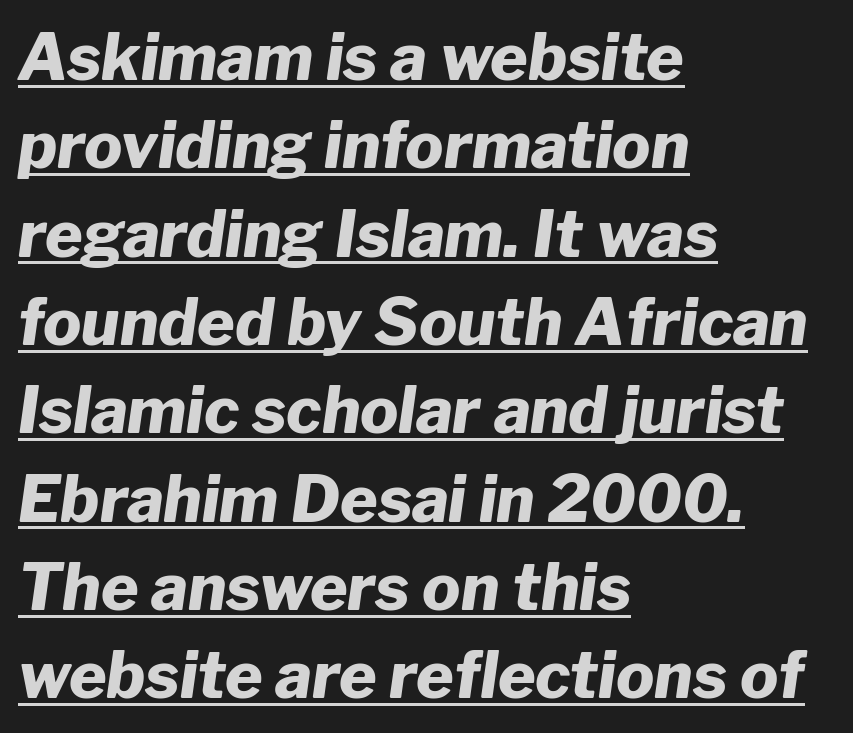
Q: Is the text bold? A: Yes.
Q: Is the text italic (slanted)? A: Yes, it leans right by about 8 degrees.
Q: Is the text underlined? A: Yes.
Q: How is the paragraph aligned? A: Left-aligned.
Q: Is the spacing between letters normal or unusually wide? A: Normal.
Q: Is the spacing between lines tight, normal or loose? A: Normal.
Q: Width (condensed, normal, or wide)? A: Normal.
Q: Stroke contrast? A: Low.
Q: x-height? A: Medium.
Q: Monospaced? A: No.
